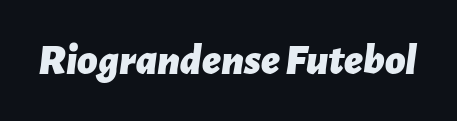
Q: Is the text bold? A: Yes.
Q: Is the text italic (slanted)? A: Yes, it leans right by about 7 degrees.
Q: Is the text underlined? A: No.
Q: Is the spacing between letters normal or unusually wide? A: Normal.
Q: Width (condensed, normal, or wide)? A: Normal.
Q: Stroke contrast? A: Low.
Q: x-height? A: Medium.
Q: Monospaced? A: No.
